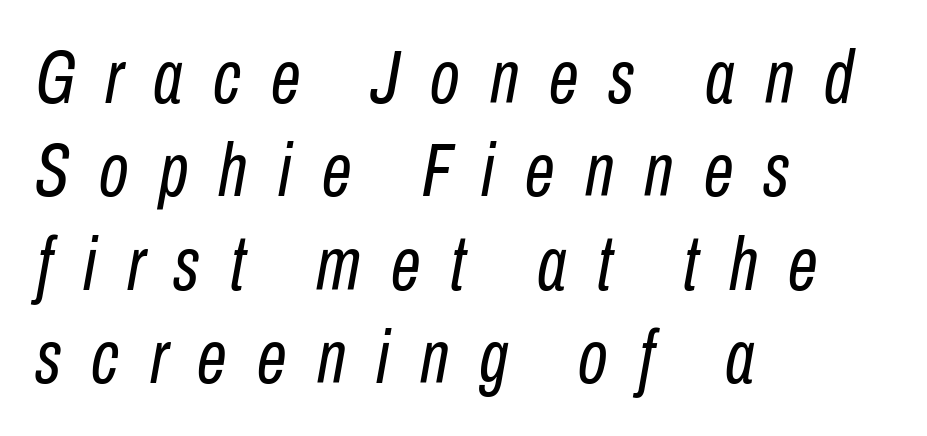
The weight tops out at a normal text grade. Alignment: flush left. The line texture is sparse and dotted thanks to wide tracking. Lines of text with bare space underneath. Spacing verdict: proportional, widths tailored to each character.
